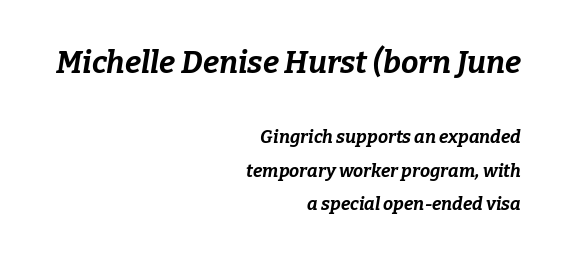
The image shows 31 px bold type, italic (leaning right); set right-aligned, line spacing 1.86x, normal letter spacing, not underlined; the first (top) block is 1.72x larger; low stroke contrast and a medium x-height.
